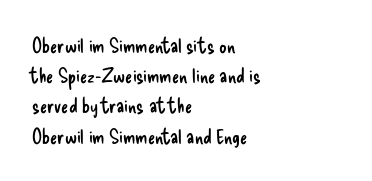
Regarding leading, the lines here are spaced in the standard way. Underline: absent. A classic flush-left, rag-right setting is used for this passage. Every character sits straight up, as roman type does.
